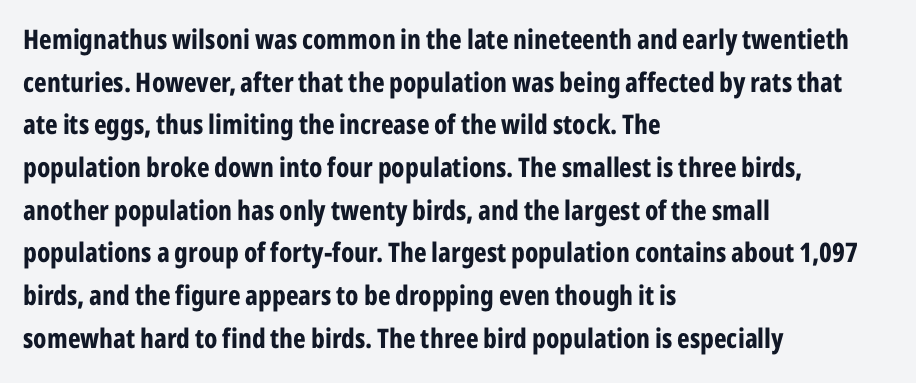
Typesetter's note: full bold, strokes at maximum text heaviness. Compared with typical paragraphs, the rows here are spaced about the same. Layout note: lines flush left. The passage shown is not underscored anywhere.
